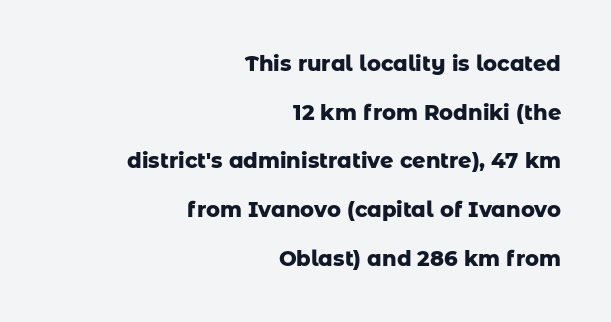
Q: Is the text bold? A: Yes.
Q: Is the text italic (slanted)? A: No, it is upright.
Q: Is the text underlined? A: No.
Q: How is the paragraph aligned? A: Right-aligned.
Q: Is the spacing between letters normal or unusually wide? A: Normal.
Q: Is the spacing between lines tight, normal or loose? A: Loose.
